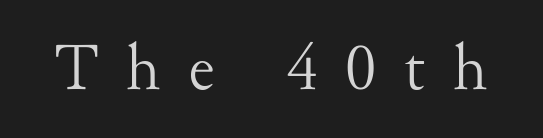
In terms of posture, this sample is upright. The designer went with a serif here, giving each stem small feet. You could not count columns in this text — the font is proportionally spaced. A typesetter would call this heavily tracked-out type. Words float on clear page, feet unadorned.
